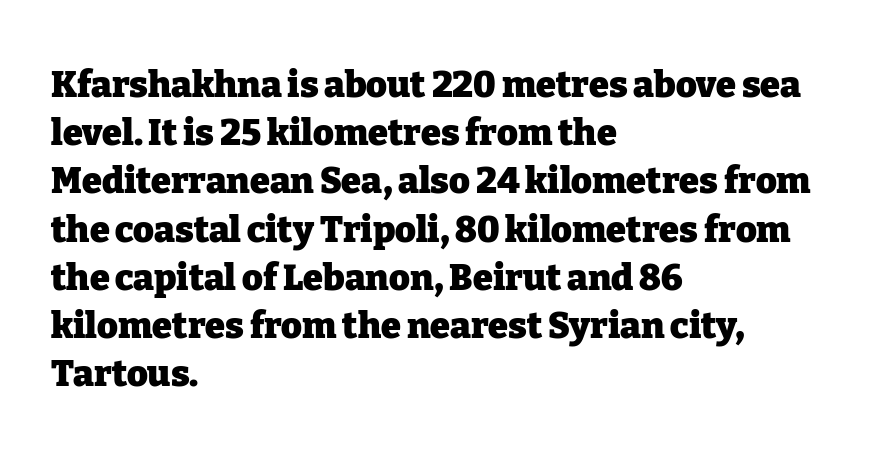
{"serif": "yes", "italic": "no", "bold": "yes", "weight": "heavy", "width": "normal", "stroke_contrast": "low", "x_height": "medium", "monospaced": "no", "underline": "no", "align": "left", "line_spacing": "normal", "line_spacing_ratio": 1.34, "letter_spacing": "normal", "letter_spacing_em": 0.0, "glyph_px": 36}
